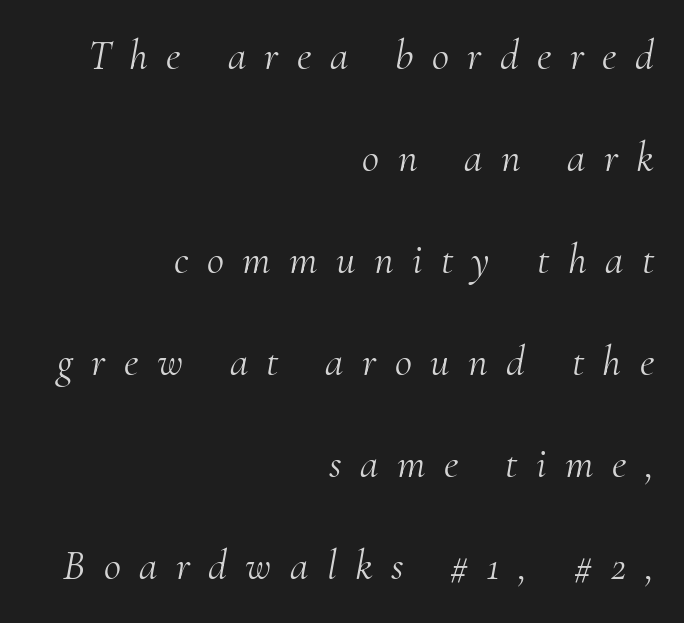
Q: Is the text bold? A: No.
Q: Is the text italic (slanted)? A: Yes, it leans right by about 10 degrees.
Q: Is the typeface a serif or a sans-serif typeface? A: Serif.
Q: Is the text underlined? A: No.
Q: How is the paragraph aligned? A: Right-aligned.
Q: Is the spacing between letters normal or unusually wide? A: Unusually wide.
Q: Is the spacing between lines tight, normal or loose? A: Loose.
Q: Width (condensed, normal, or wide)? A: Normal.
Q: Stroke contrast? A: Medium.
Q: x-height? A: Small.
Q: Monospaced? A: No.
